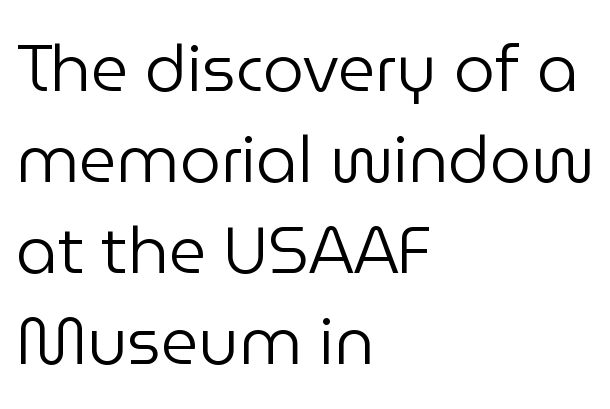
The image shows 65 px regular-weight sans-serif type, upright; set left-aligned, normal line spacing (1.4x), normal letter spacing, not underlined; low stroke contrast and a medium x-height.
